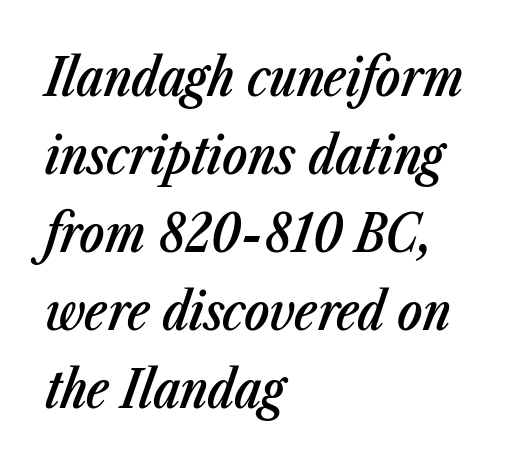
Q: Is the text bold? A: Semi-bold.
Q: Is the text italic (slanted)? A: Yes, it leans right by about 23 degrees.
Q: Is the text underlined? A: No.
Q: How is the paragraph aligned? A: Left-aligned.
Q: Is the spacing between letters normal or unusually wide? A: Normal.
Q: Is the spacing between lines tight, normal or loose? A: Normal.
Q: Width (condensed, normal, or wide)? A: Condensed.
Q: Stroke contrast? A: Low.
Q: x-height? A: Medium.
Q: Monospaced? A: No.
